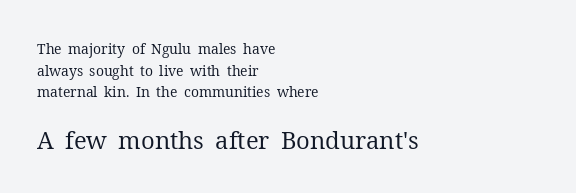
The image shows 24 px text type, upright; set left-aligned, normal line spacing (1.54x), normal letter spacing, not underlined; the second (bottom) block is 1.71x larger.
